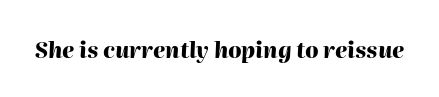
Does extra space separate the letters? No, they use regular spacing. Has an underline been added? It has not. The glyphs look as if they've been sheared to an angle. Heft: maximum for text — a bold.
